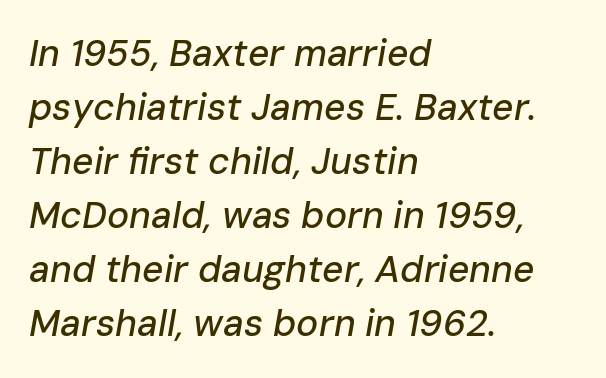
{"italic": "yes", "lean": "right", "slant_degrees": 10, "width": "normal", "stroke_contrast": "low", "x_height": "medium", "monospaced": "no", "underline": "no", "align": "left", "line_spacing": "normal", "line_spacing_ratio": 1.46, "letter_spacing": "normal", "letter_spacing_em": 0.0, "glyph_px": 37}
